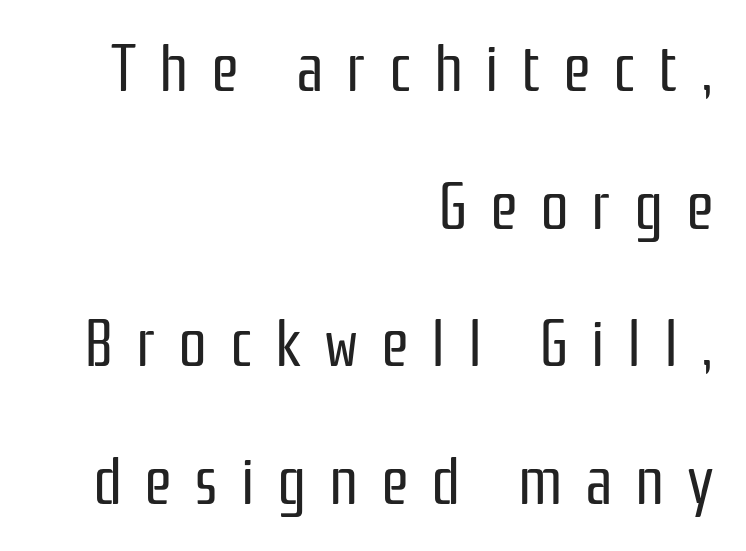
Note: no serifs on the glyphs. How would I describe the line gaps? Wide and relaxed. This reads as an unemphasized weight, regular at the heaviest. If you drew a line through each stem, it would be perfectly vertical. This rendering features lettering with no underline.
